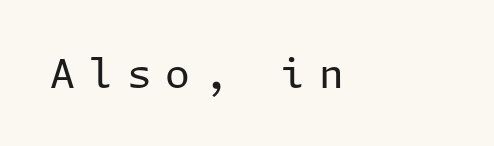
Honestly, the letter spacing is so wide it's the main thing you notice. Think standard paragraph weight, or any step lighter than that. Honestly, there is no underline to notice here at all. One-word summary of the alignment: left. Ordinary non-slanted type is in use.
